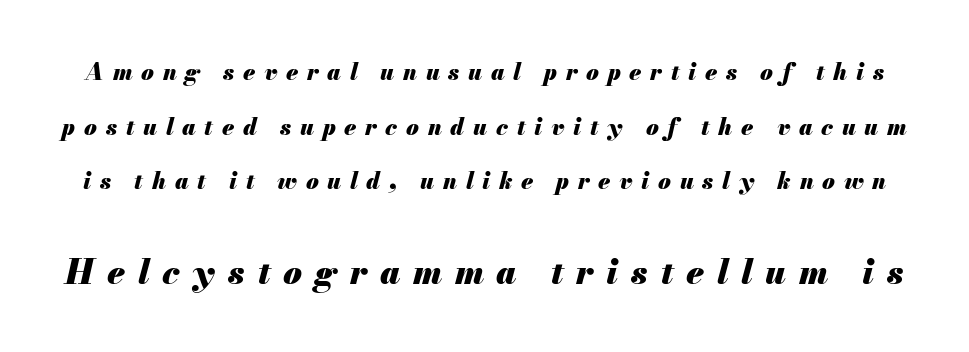
Q: Is the text bold? A: Yes.
Q: Is the text italic (slanted)? A: Yes, it leans right by about 13 degrees.
Q: Is the text underlined? A: No.
Q: Is the spacing between letters normal or unusually wide? A: Unusually wide.
Q: Is the spacing between lines tight, normal or loose? A: Loose.
Q: Which block of text is set in a larger size, the first (top) or the second (bottom)? A: The second (bottom) one.
Q: Width (condensed, normal, or wide)? A: Normal.
Q: Stroke contrast? A: Medium.
Q: x-height? A: Small.
Q: Monospaced? A: No.
